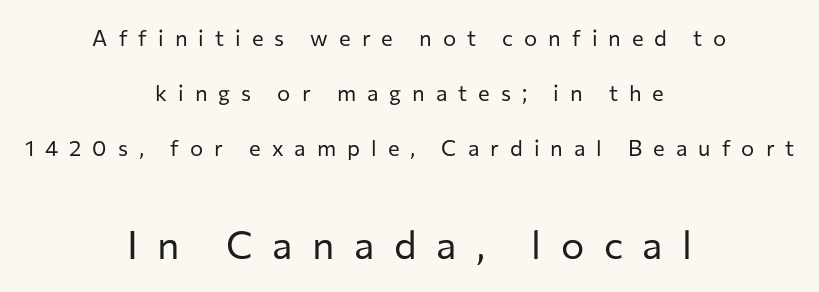
Only glyphs here, with clear space below each row. The tracking reads as deliberately expanded to a designer's eye. Vertical spacing — loose. Looks like regular typesetting: each glyph gets only the width it needs. The passage shown is typeset with a sans-serif family.
